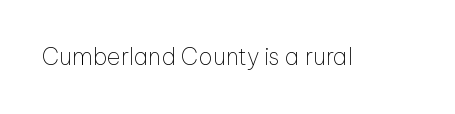
Q: Is the text bold? A: No.
Q: Is the text italic (slanted)? A: No, it is upright.
Q: Is the text underlined? A: No.
Q: Is the spacing between letters normal or unusually wide? A: Normal.
